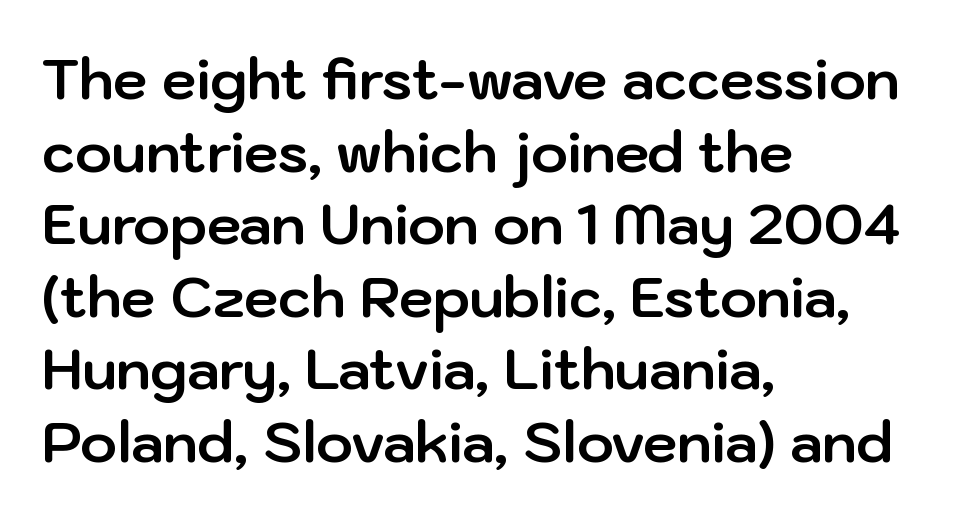
Rows of type keep a routine distance in the vertical direction. Its strokes are broad and dark, the hallmark of bold type. Note the varied advance widths — an 'i' is clearly narrower than an 'm'. Each word holds together tightly as a unit, with standard inter-letter gaps. Casual observation: everything's shoved over to the left. Grotesque or geometric, the face here clearly has no serifs.
